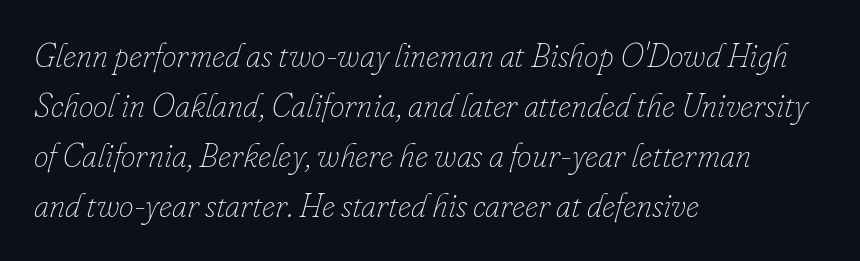
The image shows 33 px thin type, italic (leaning right); set left-aligned, normal line spacing (1.52x), normal letter spacing, not underlined; low stroke contrast and a small x-height.
